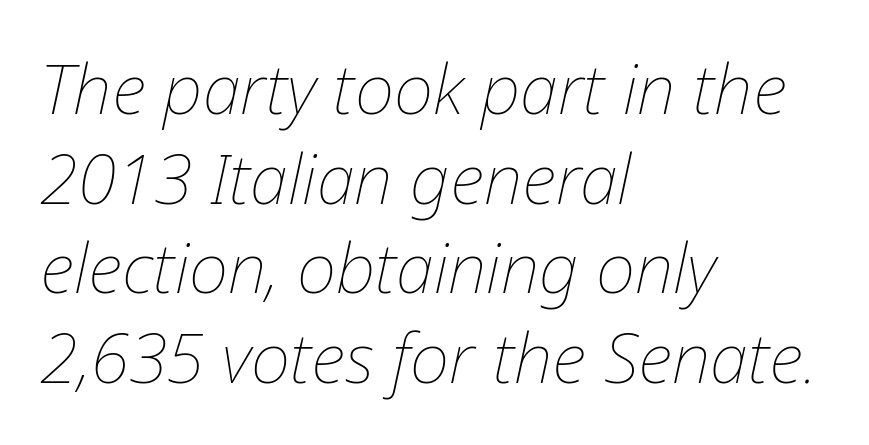
An italicized treatment has been applied to the whole sample. Varying glyph widths throughout — classic text-font behaviour. The cut favours lightness, reaching ordinary text weight at its darkest. Beneath every word, the page is bare.
